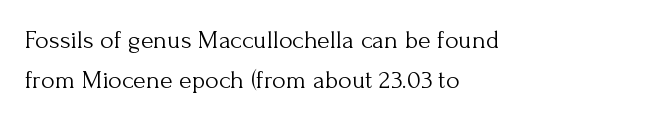
Check the space under the baseline: it is left empty. The type sits square on the baseline with zero lean. Line spacing here is normal. Casual observation: everything's shoved over to the left. Honestly, the letter spacing is just normal — you wouldn't notice it.
